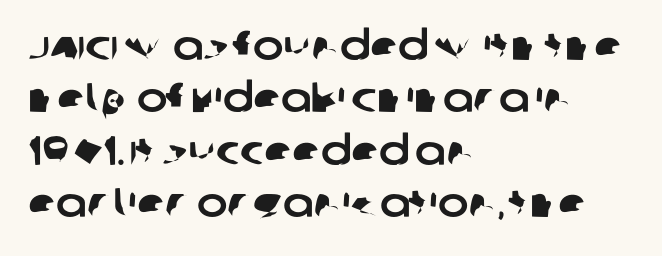
Varying glyph widths throughout — classic text-font behaviour. No extra tracking has been applied to these lines. Short and long lines alike share a common starting point at left. Font category for this specimen: sans-serif. Vertically, the passage feels balanced, rows spaced as you'd expect. Bare-footed words on every line.
